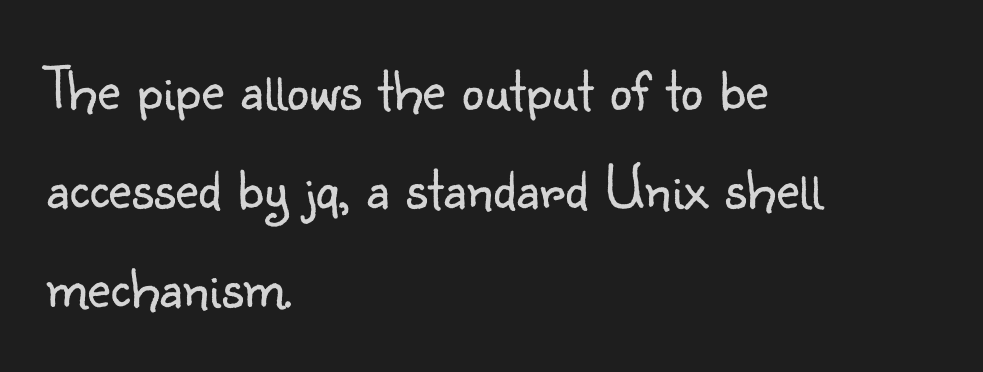
The image shows 63 px light sans-serif type, upright; set left-aligned, normal line spacing (1.57x), normal letter spacing, not underlined; low stroke contrast and a small x-height.
